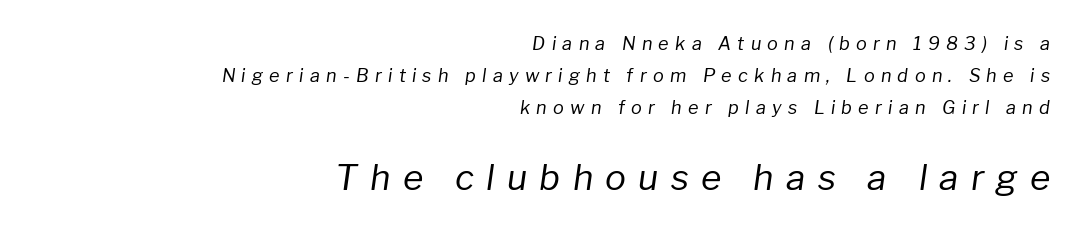
The image shows 35 px regular-weight type, italic (leaning right); set right-aligned, line spacing 1.78x, unusually wide letter spacing (+0.35 em), not underlined; the second (bottom) block is 1.94x larger; low stroke contrast and a medium x-height.
